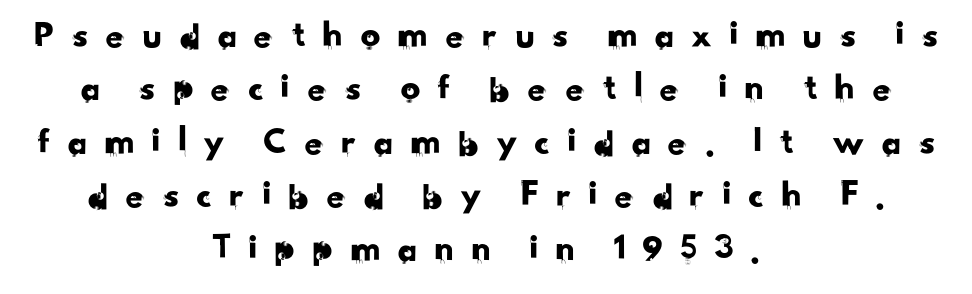
{"serif": "no", "width": "normal", "stroke_contrast": "low", "x_height": "small", "monospaced": "no", "underline": "no", "align": "center", "line_spacing": "normal", "line_spacing_ratio": 1.37, "letter_spacing": "wide", "letter_spacing_em": 0.38, "glyph_px": 39}
